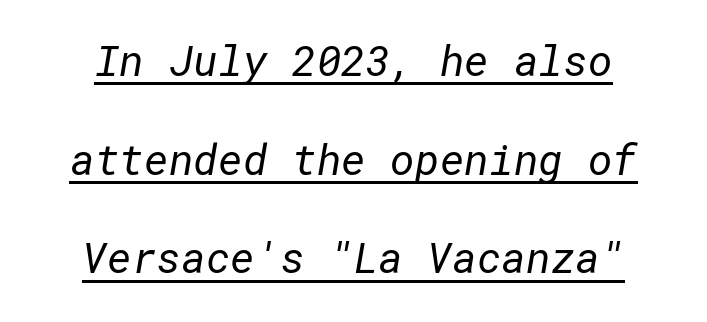
Q: Is the text bold? A: No.
Q: Is the typeface a serif or a sans-serif typeface? A: Sans-serif.
Q: Is the text underlined? A: Yes.
Q: Is the spacing between letters normal or unusually wide? A: Normal.
Q: Is the spacing between lines tight, normal or loose? A: Loose.
Q: Width (condensed, normal, or wide)? A: Normal.
Q: Stroke contrast? A: Low.
Q: x-height? A: Medium.
